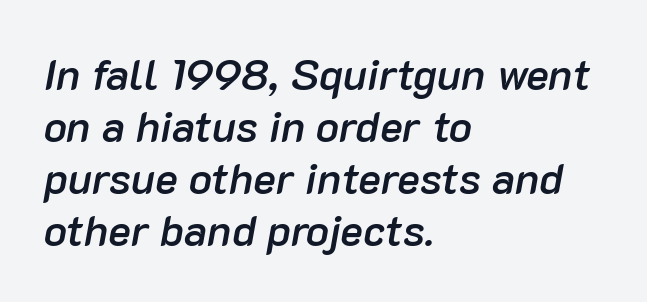
Q: Is the text bold? A: Semi-bold.
Q: Is the text italic (slanted)? A: Yes, it leans right by about 10 degrees.
Q: Is the text underlined? A: No.
Q: How is the paragraph aligned? A: Left-aligned.
Q: Is the spacing between letters normal or unusually wide? A: Normal.
Q: Width (condensed, normal, or wide)? A: Normal.
Q: Stroke contrast? A: Low.
Q: x-height? A: Medium.
Q: Monospaced? A: No.
